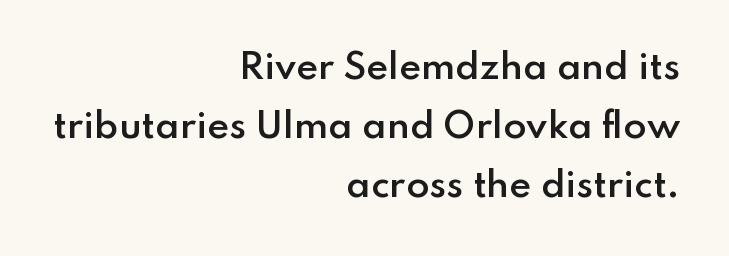
{"serif": "no", "italic": "no", "bold": "semi", "weight": "semibold", "width": "normal", "stroke_contrast": "low", "x_height": "small", "monospaced": "no", "underline": "no", "align": "right", "line_spacing_ratio": 1.74, "letter_spacing": "normal", "letter_spacing_em": 0.0, "glyph_px": 34}
